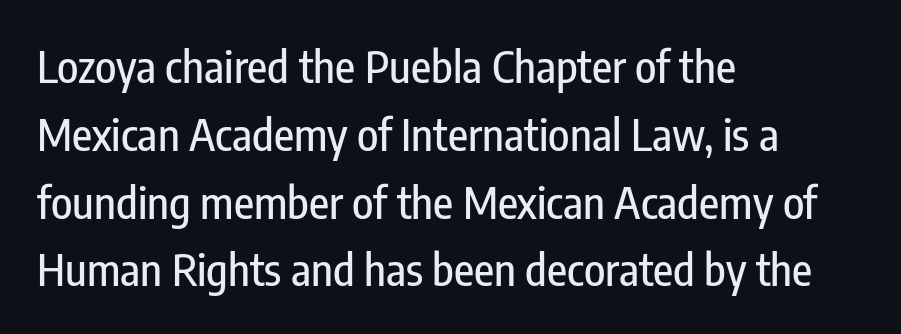
The tracking reads as untouched default to a designer's eye. Stroke terminals: plain, sans-serif. The passage shown is typed in a proportional face where columns would drift. This is roman type, the default non-slanted kind. The ragged edge is on the right, which tells us the setting is flush left.
